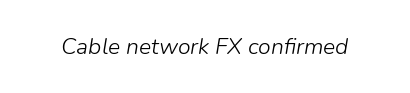
Q: Is the text bold? A: No.
Q: Is the text italic (slanted)? A: Yes, it leans right by about 9 degrees.
Q: Is the text underlined? A: No.
Q: Is the spacing between letters normal or unusually wide? A: Normal.
